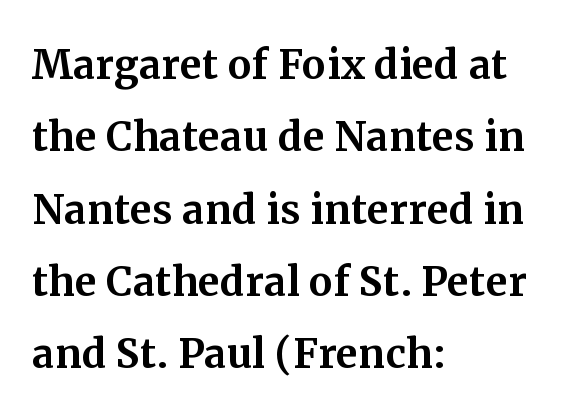
{"serif": "yes", "italic": "no", "width": "normal", "stroke_contrast": "medium", "x_height": "medium", "monospaced": "no", "underline": "no", "align": "left", "line_spacing": "normal", "line_spacing_ratio": 1.34, "letter_spacing": "normal", "letter_spacing_em": 0.0, "glyph_px": 54}
